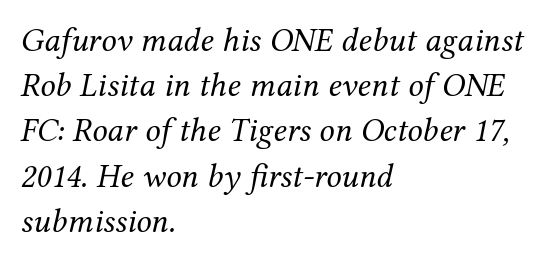
Q: Is the text bold? A: No.
Q: Is the text italic (slanted)? A: Yes, it leans right by about 12 degrees.
Q: Is the typeface a serif or a sans-serif typeface? A: Serif.
Q: Is the text underlined? A: No.
Q: How is the paragraph aligned? A: Left-aligned.
Q: Is the spacing between letters normal or unusually wide? A: Normal.
Q: Is the spacing between lines tight, normal or loose? A: Normal.
Q: Width (condensed, normal, or wide)? A: Normal.
Q: Stroke contrast? A: Medium.
Q: x-height? A: Medium.
Q: Monospaced? A: No.
